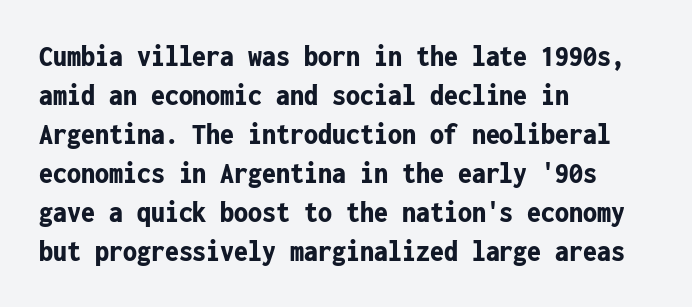
The image shows 31 px bold, condensed sans-serif type, upright, monospaced; set left-aligned, normal line spacing (1.26x), normal letter spacing, not underlined; low stroke contrast and a medium x-height.
